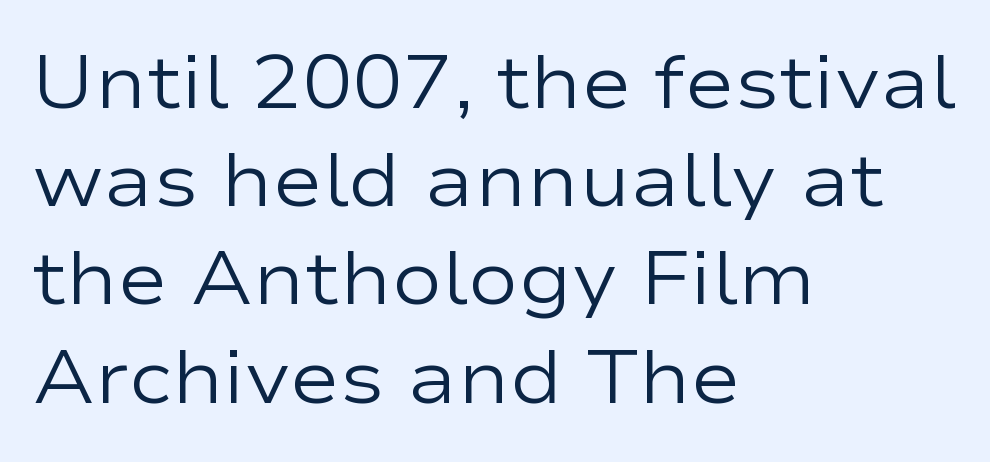
{"serif": "no", "italic": "no", "bold": "no", "weight": "regular", "width": "wide", "stroke_contrast": "low", "x_height": "medium", "monospaced": "no", "underline": "no", "align": "left", "line_spacing": "normal", "line_spacing_ratio": 1.31, "letter_spacing": "normal", "letter_spacing_em": 0.0, "glyph_px": 75}
